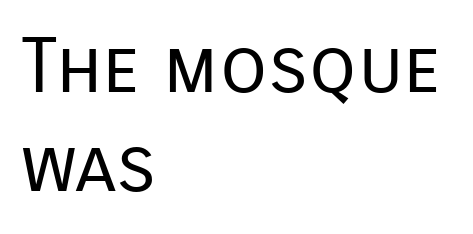
{"serif": "no", "italic": "no", "bold": "no", "weight": "regular", "width": "normal", "stroke_contrast": "low", "x_height": "medium", "monospaced": "no", "underline": "no", "align": "left", "line_spacing": "normal", "line_spacing_ratio": 1.29, "letter_spacing": "normal", "letter_spacing_em": 0.0, "glyph_px": 77}
